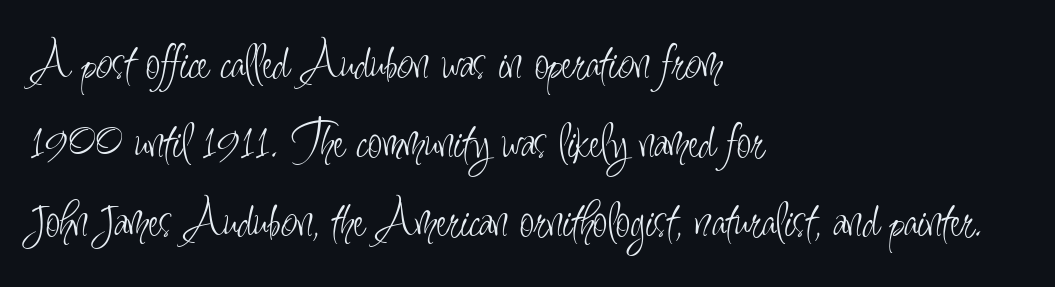
The image shows 53 px light, condensed sans-serif type; set left-aligned, normal line spacing (1.49x), normal letter spacing, not underlined; low stroke contrast and a small x-height.
